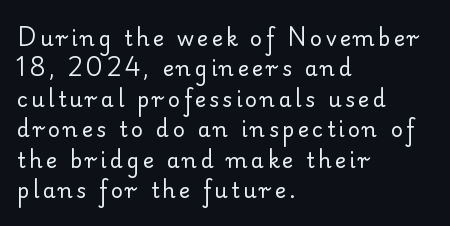
Q: Is the text bold? A: No.
Q: Is the text italic (slanted)? A: No, it is upright.
Q: Is the text underlined? A: No.
Q: How is the paragraph aligned? A: Left-aligned.
Q: Is the spacing between lines tight, normal or loose? A: Normal.
